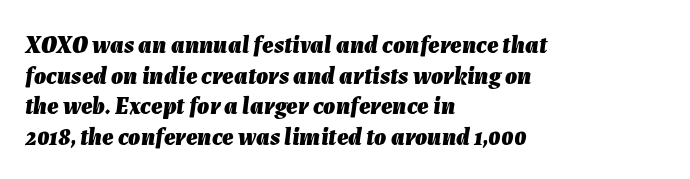
Q: Is the text bold? A: Yes.
Q: Is the text italic (slanted)? A: Yes, it leans right by about 7 degrees.
Q: Is the text underlined? A: No.
Q: How is the paragraph aligned? A: Left-aligned.
Q: Is the spacing between letters normal or unusually wide? A: Normal.
Q: Is the spacing between lines tight, normal or loose? A: Normal.
